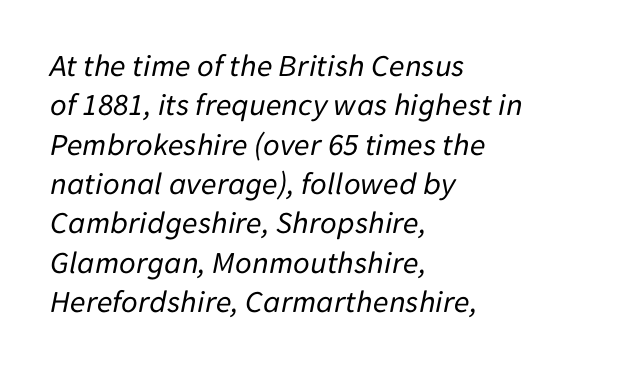
The image shows 32 px regular-weight type, italic (leaning right); set left-aligned, line spacing 1.23x, normal letter spacing, not underlined; low stroke contrast and a medium x-height.
